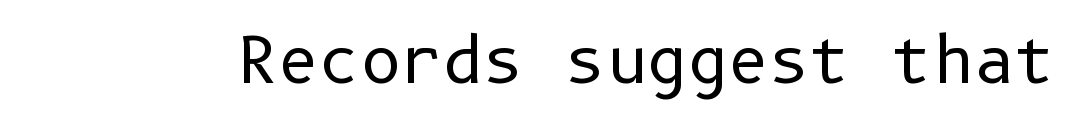
Q: Is the text bold? A: No.
Q: Is the text italic (slanted)? A: No, it is upright.
Q: Is the typeface a serif or a sans-serif typeface? A: Sans-serif.
Q: Is the text underlined? A: No.
Q: Is the spacing between letters normal or unusually wide? A: Normal.
Q: Width (condensed, normal, or wide)? A: Normal.
Q: Stroke contrast? A: Low.
Q: x-height? A: Medium.
